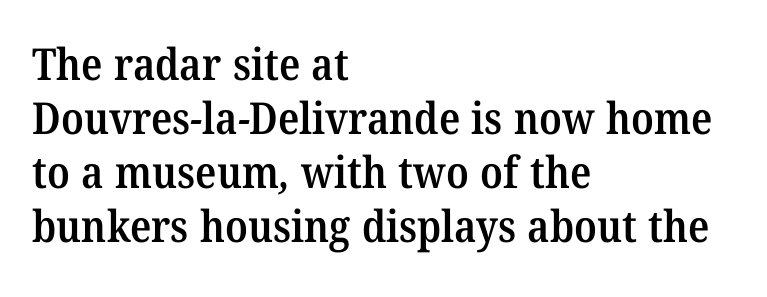
Q: Is the text bold? A: Semi-bold.
Q: Is the typeface a serif or a sans-serif typeface? A: Serif.
Q: Is the text underlined? A: No.
Q: How is the paragraph aligned? A: Left-aligned.
Q: Is the spacing between letters normal or unusually wide? A: Normal.
Q: Width (condensed, normal, or wide)? A: Normal.
Q: Stroke contrast? A: Medium.
Q: x-height? A: Medium.
Q: Monospaced? A: No.
